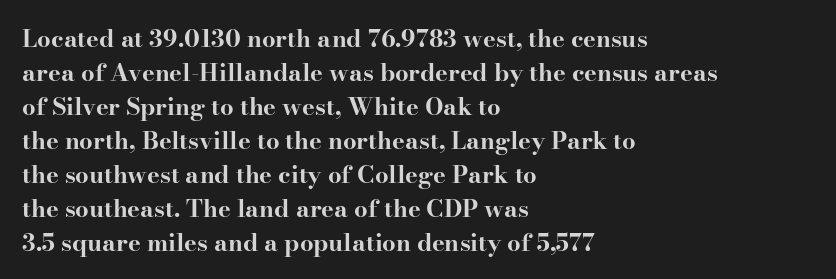
The passage shown stacks its lines at a standard gap. These lines keep a tight, regular rhythm from letter to letter. Descenders hang freely into open space. The sample has been set heavy, in full bold. Leftover space on each line is placed entirely after the last word. Nope, not italic — everything's standing straight.
